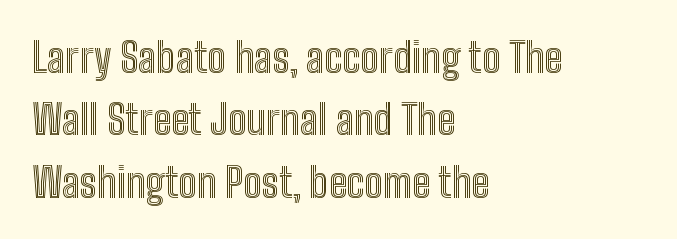
Q: Is the text italic (slanted)? A: No, it is upright.
Q: Is the text underlined? A: No.
Q: How is the paragraph aligned? A: Left-aligned.
Q: Is the spacing between letters normal or unusually wide? A: Normal.
Q: Is the spacing between lines tight, normal or loose? A: Normal.
Q: Width (condensed, normal, or wide)? A: Condensed.
Q: x-height? A: Medium.
Q: Monospaced? A: No.
